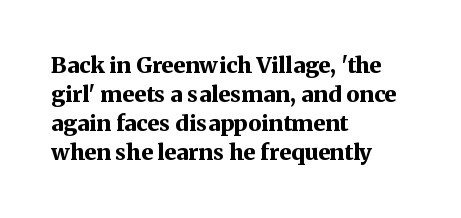
{"italic": "no", "bold": "yes", "underline": "no", "align": "left", "line_spacing": "normal", "line_spacing_ratio": 1.32, "letter_spacing": "normal", "letter_spacing_em": 0.0, "glyph_px": 22}
